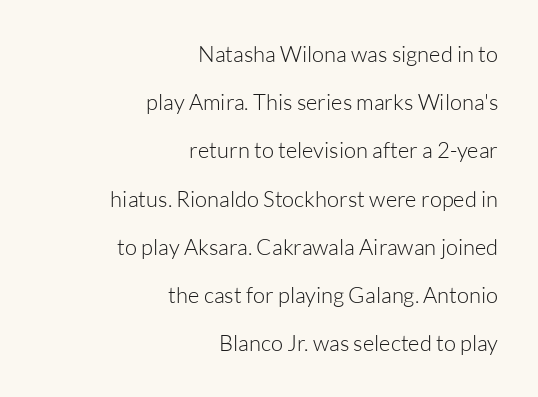
This sample trades compactness for vertical openness between lines. The font is comparable to plain body text, perhaps lighter. Caption: standard tracking, unaltered. A flush-right, rag-left setting is used for this passage. Lines of text with bare space underneath.
